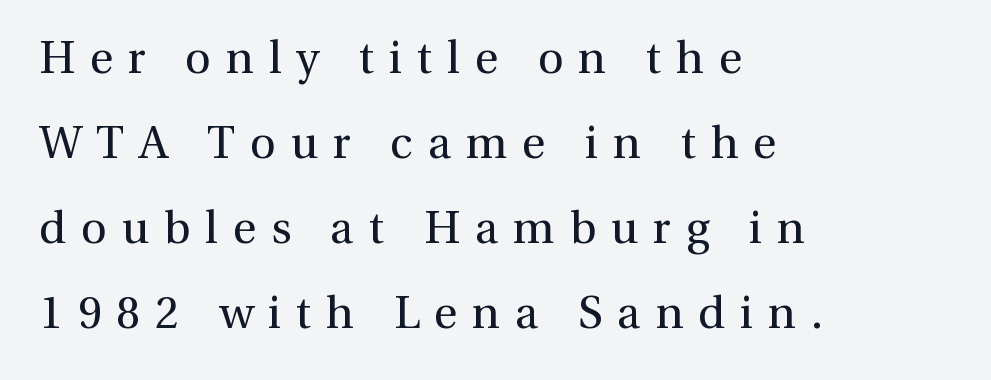
The type is letterspaced generously, with wide tracking. No extra ink here — the face is not bold. If you drew a line through each stem, it would be perfectly vertical. Type without underlining.
